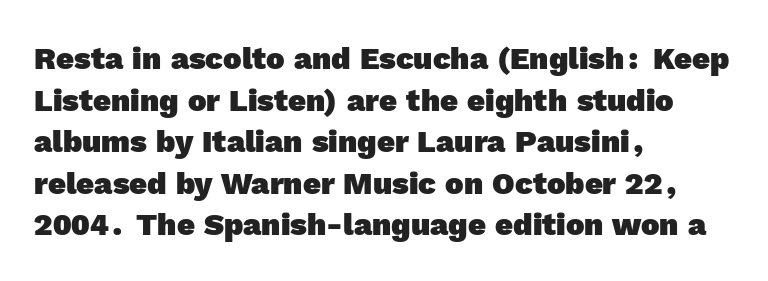
Quick note: interline space is typical. Thick stems and heavy bowls — unmistakably bold. Note the varied advance widths — an 'i' is clearly narrower than an 'm'. Is the letter spacing exaggerated? No — it looks like the ordinary default. Descender tails drop into unmarked territory. The setting favours the left margin, as ordinary paragraphs usually do.
